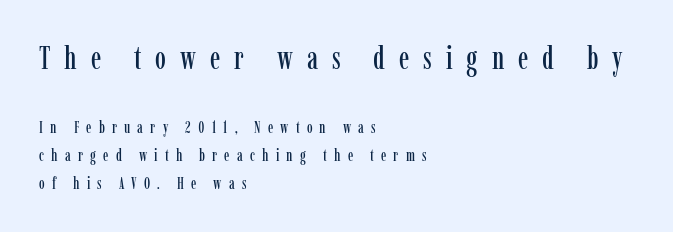
The paragraph has a hard left edge and a soft right edge. The initial chunk of copy outweighs the following chunk in type size. The passage shown is not underscored anywhere. You can tell it's not italic because the verticals are truly vertical.
